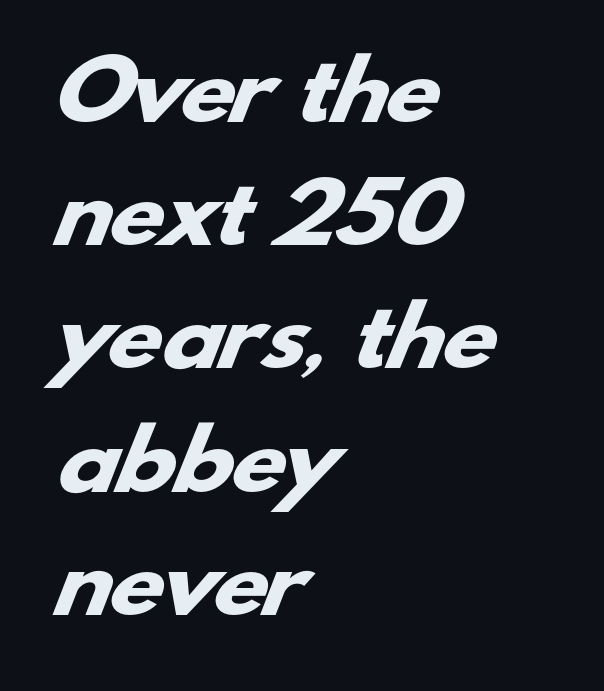
The image shows 80 px heavy, wide sans-serif type; set left-aligned, normal line spacing (1.54x), normal letter spacing, not underlined; low stroke contrast and a small x-height.
